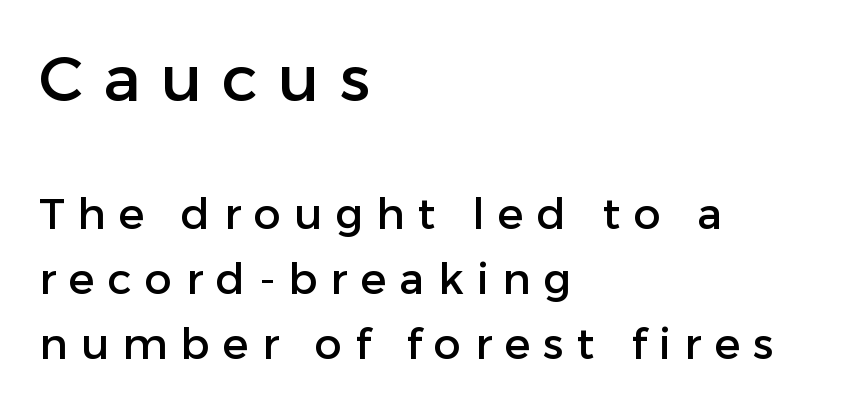
The image shows 64 px sans-serif type, upright; set left-aligned, normal line spacing (1.51x), unusually wide letter spacing (+0.31 em), not underlined; the first (top) block is 1.49x larger; low stroke contrast and a medium x-height.
